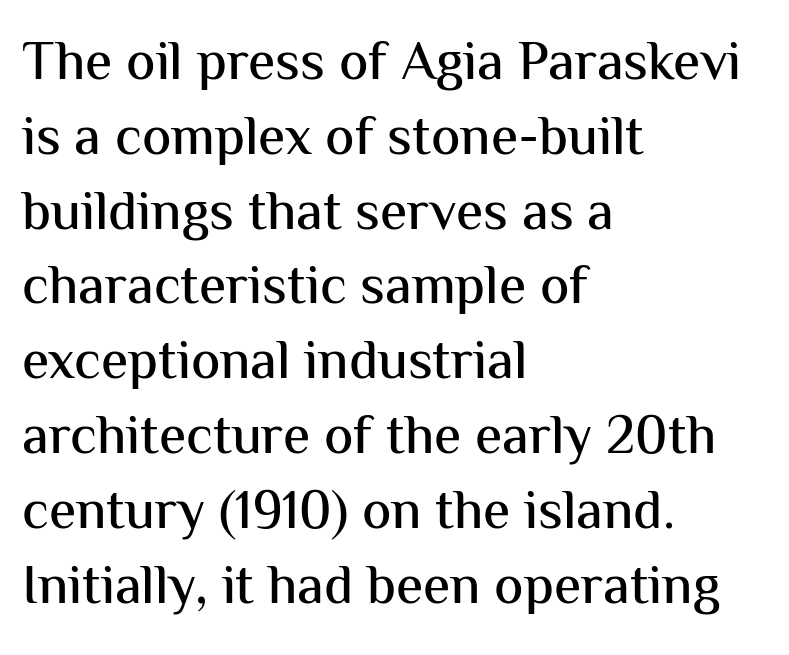
Looks like regular typesetting: each glyph gets only the width it needs. Bare-footed words on every line. These lines keep a tight, regular rhythm from letter to letter. Notice how the stems are strictly vertical — no italics here.
